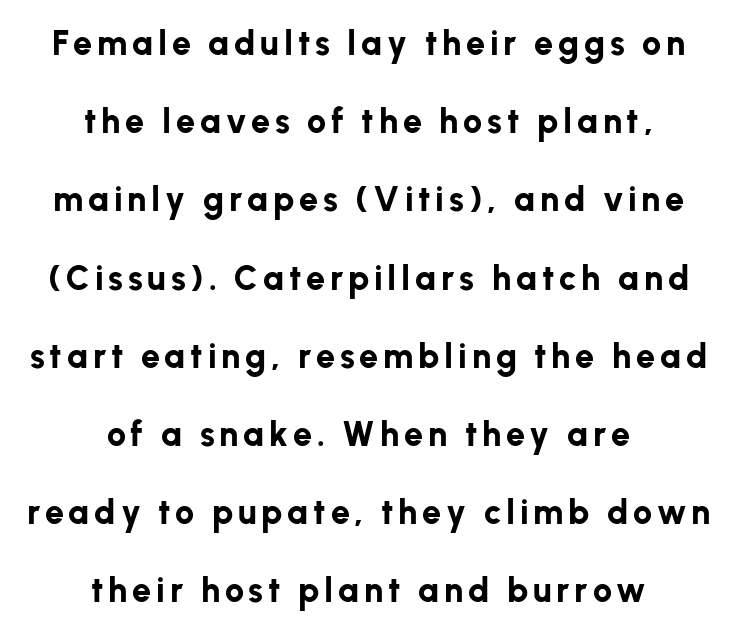
{"serif": "no", "italic": "no", "bold": "yes", "weight": "bold", "width": "normal", "stroke_contrast": "low", "x_height": "medium", "monospaced": "no", "underline": "no", "align": "center", "line_spacing": "loose", "line_spacing_ratio": 2.3, "glyph_px": 34}
